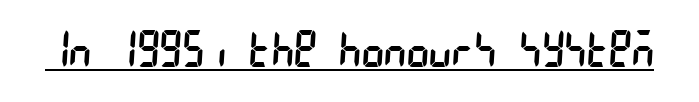
{"serif": "no", "bold": "no", "weight": "regular", "width": "condensed", "stroke_contrast": "low", "x_height": "large", "underline": "yes", "letter_spacing": "normal", "letter_spacing_em": 0.0, "glyph_px": 48}
